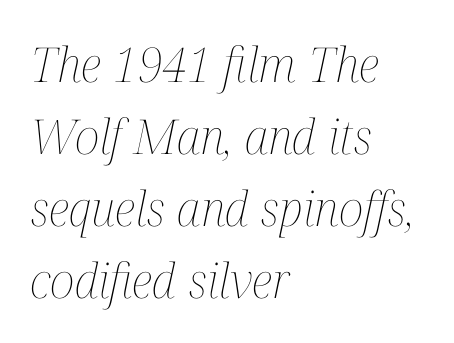
{"italic": "yes", "lean": "right", "slant_degrees": 12, "bold": "no", "weight": "thin", "width": "condensed", "stroke_contrast": "medium", "x_height": "medium", "monospaced": "no", "underline": "no", "align": "left", "line_spacing": "normal", "line_spacing_ratio": 1.5, "letter_spacing": "normal", "letter_spacing_em": 0.0, "glyph_px": 48}
